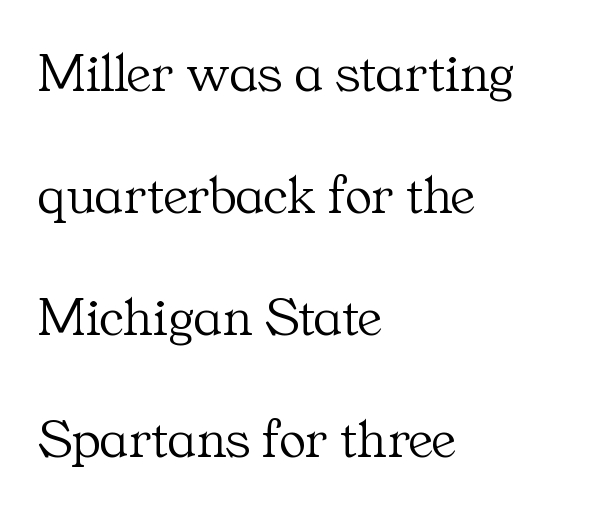
The image shows 56 px light serif type, upright; set left-aligned, loose line spacing (2.18x), normal letter spacing, not underlined; medium stroke contrast and a medium x-height.
